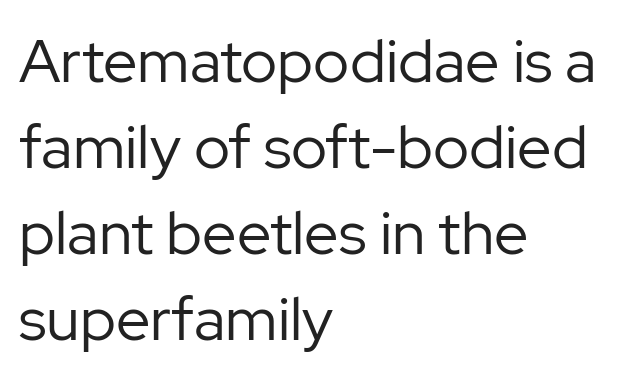
{"serif": "no", "italic": "no", "bold": "no", "weight": "regular", "width": "normal", "stroke_contrast": "low", "x_height": "medium", "monospaced": "no", "underline": "no", "align": "left", "line_spacing": "normal", "line_spacing_ratio": 1.41, "letter_spacing": "normal", "letter_spacing_em": 0.0, "glyph_px": 61}
